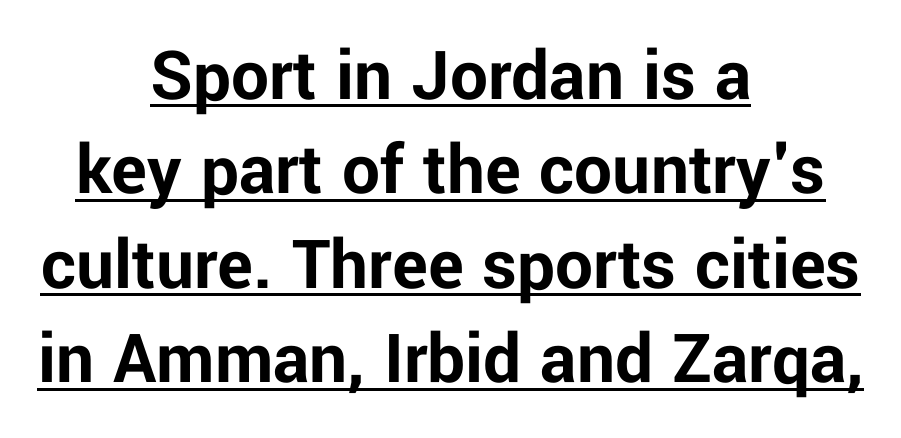
The image shows 75 px bold sans-serif type, upright; set centered, normal line spacing (1.26x), normal letter spacing, underlined; low stroke contrast and a medium x-height.
